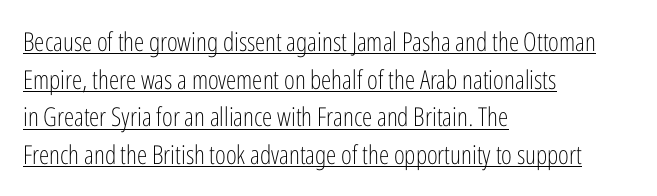
Q: Is the text bold? A: No.
Q: Is the text italic (slanted)? A: No, it is upright.
Q: Is the text underlined? A: Yes.
Q: How is the paragraph aligned? A: Left-aligned.
Q: Is the spacing between letters normal or unusually wide? A: Normal.
Q: Is the spacing between lines tight, normal or loose? A: Normal.
